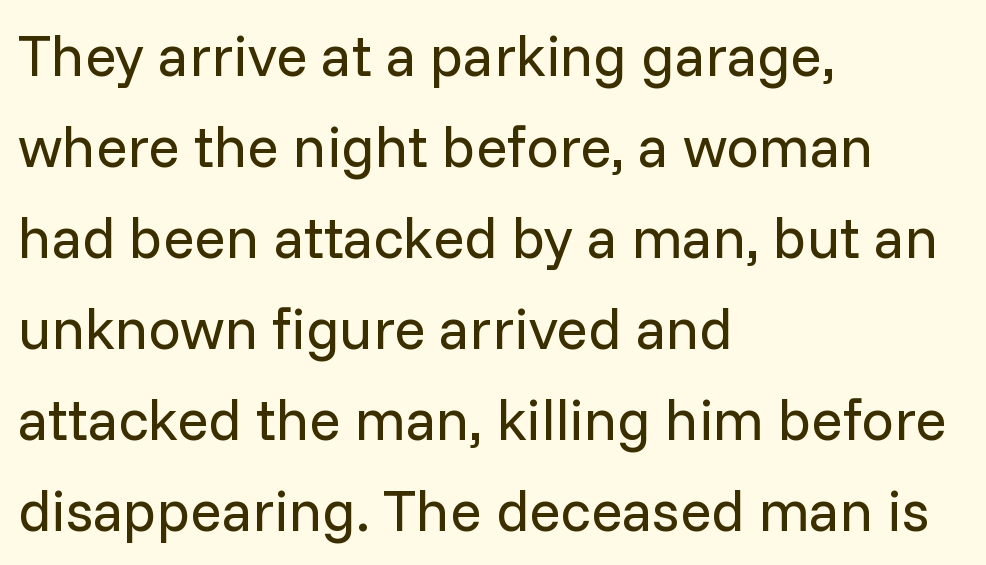
Character widths vary here, with narrow letters taking less room than wide ones. Descenders hang freely into open space. Tracking value appears to be zero — textbook default spacing. The designer went with a sans here, leaving each stem footless. In terms of leading, this rendering sits right in the middle.
